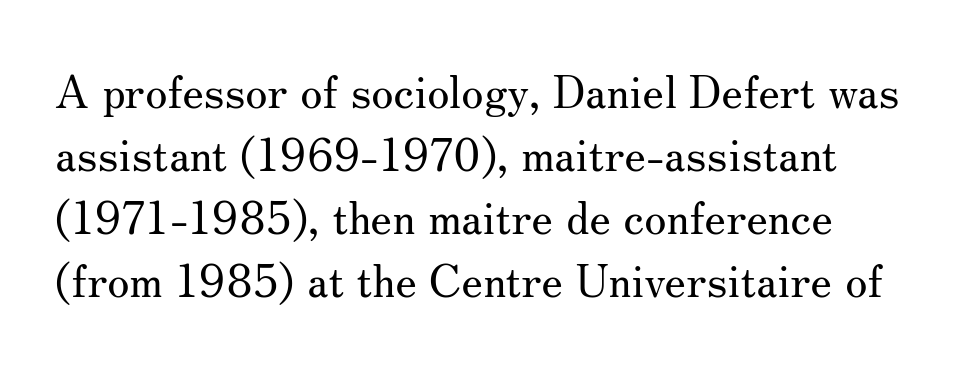
{"serif": "yes", "italic": "no", "bold": "no", "weight": "regular", "width": "normal", "stroke_contrast": "medium", "x_height": "small", "monospaced": "no", "underline": "no", "line_spacing": "normal", "line_spacing_ratio": 1.4, "letter_spacing": "normal", "letter_spacing_em": 0.0, "glyph_px": 45}
